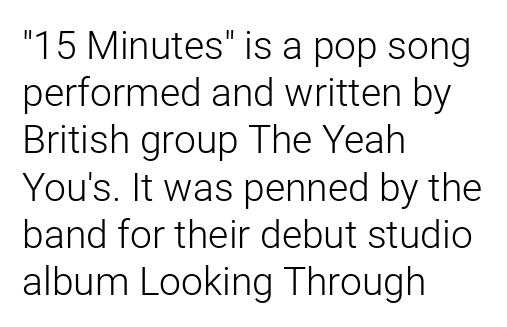
The image shows 39 px light sans-serif type, upright; set left-aligned, line spacing 1.21x, normal letter spacing, not underlined; low stroke contrast and a medium x-height.
